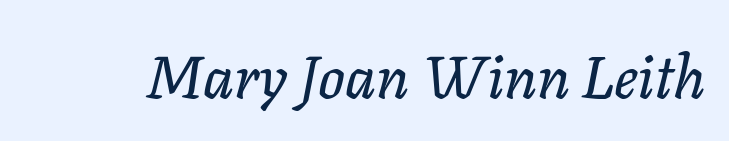
Q: Is the text italic (slanted)? A: Yes, it leans right by about 11 degrees.
Q: Is the text underlined? A: No.
Q: Is the spacing between letters normal or unusually wide? A: Normal.
Q: Width (condensed, normal, or wide)? A: Normal.
Q: Stroke contrast? A: Low.
Q: x-height? A: Medium.
Q: Monospaced? A: No.
